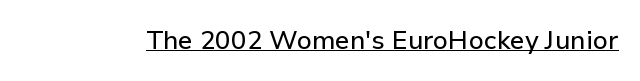
{"italic": "no", "underline": "yes", "letter_spacing": "normal", "letter_spacing_em": 0.0, "glyph_px": 26}
